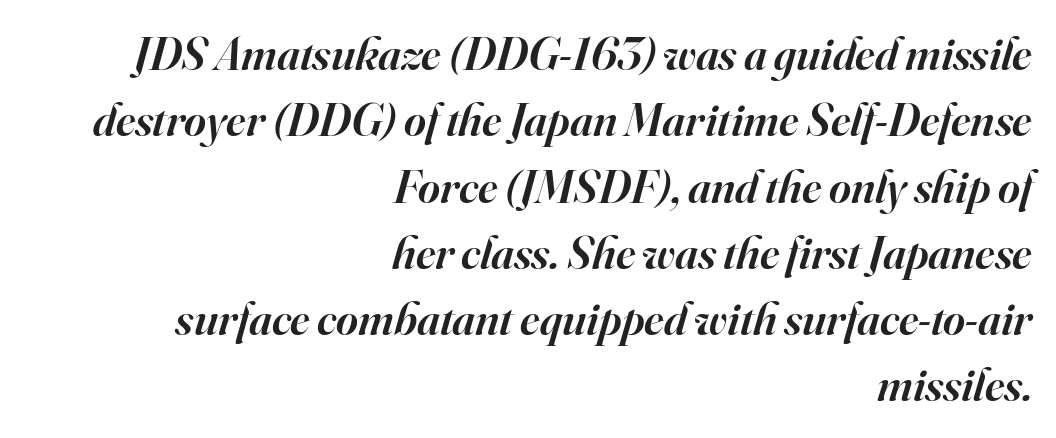
Q: Is the text bold? A: Semi-bold.
Q: Is the text italic (slanted)? A: Yes, it leans right by about 16 degrees.
Q: Is the typeface a serif or a sans-serif typeface? A: Serif.
Q: Is the text underlined? A: No.
Q: How is the paragraph aligned? A: Right-aligned.
Q: Is the spacing between letters normal or unusually wide? A: Normal.
Q: Is the spacing between lines tight, normal or loose? A: Normal.
Q: Width (condensed, normal, or wide)? A: Normal.
Q: Stroke contrast? A: High.
Q: x-height? A: Small.
Q: Monospaced? A: No.
